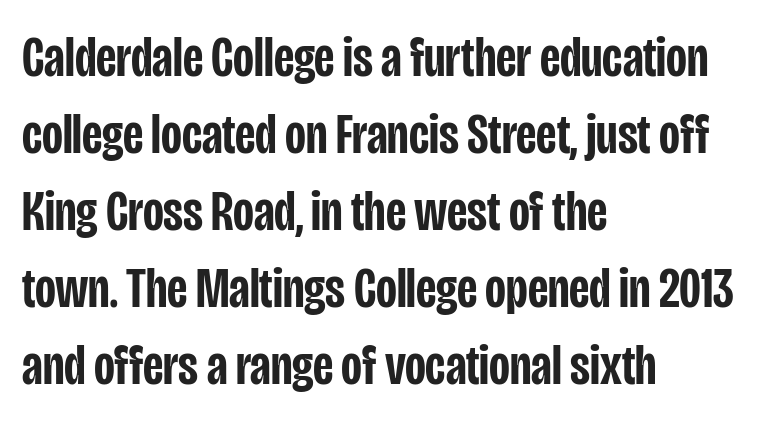
Type style note: lacks serifs. Observe the ordinary spacing: letters are neighbours, not strangers. If you drew a ruler down the left edge, every line would touch it. Only glyphs here, with clear space below each row.
